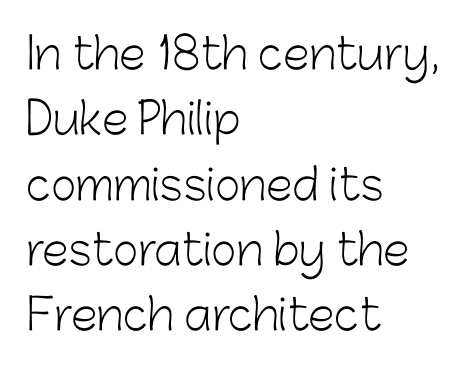
{"serif": "no", "italic": "no", "bold": "no", "weight": "light", "width": "normal", "stroke_contrast": "low", "x_height": "medium", "monospaced": "no", "underline": "no", "align": "left", "line_spacing": "normal", "line_spacing_ratio": 1.52, "letter_spacing": "normal", "letter_spacing_em": 0.0, "glyph_px": 43}
